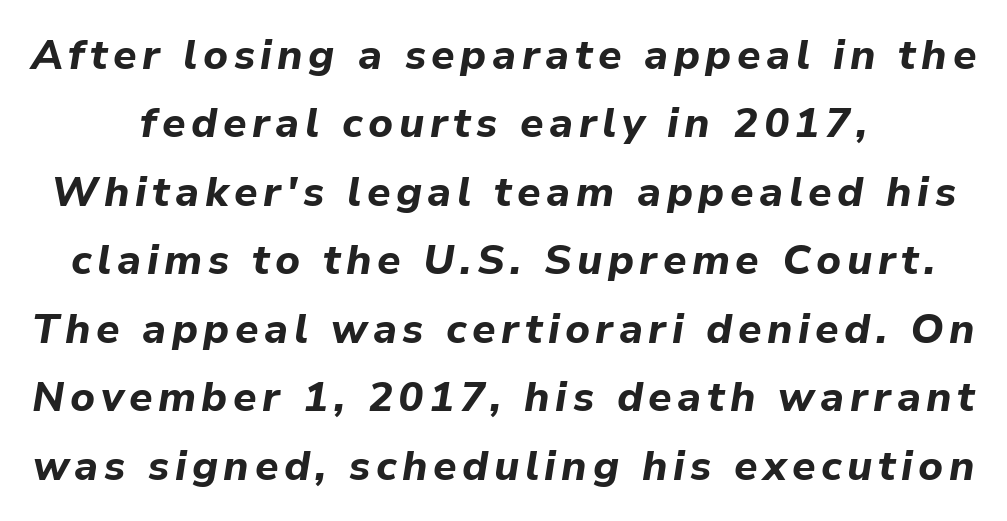
Q: Is the text bold? A: Yes.
Q: Is the text italic (slanted)? A: Yes, it leans right by about 9 degrees.
Q: Is the text underlined? A: No.
Q: Is the spacing between lines tight, normal or loose? A: Normal.
Q: Width (condensed, normal, or wide)? A: Normal.
Q: Stroke contrast? A: Low.
Q: x-height? A: Medium.
Q: Monospaced? A: No.
